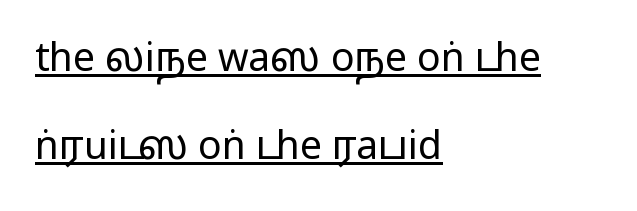
The image shows 39 px regular-weight, wide sans-serif type, upright; set left-aligned, loose line spacing (2.26x), normal letter spacing, underlined; low stroke contrast and a medium x-height.
